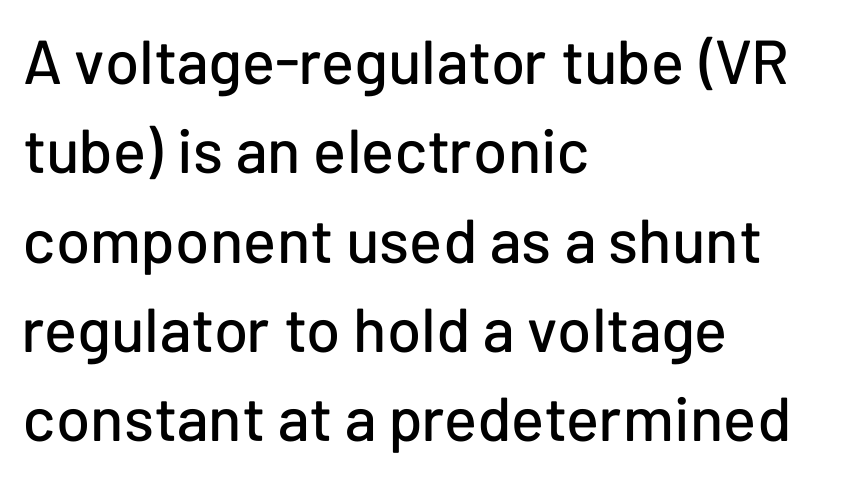
Every row of glyphs begins at an identical x-position on the left. Unlike a traditional serif, this face leaves its strokes unadorned. The area under the type is left untouched. Posture: upright roman. A typesetter would call this proportional, since set widths differ per character.
